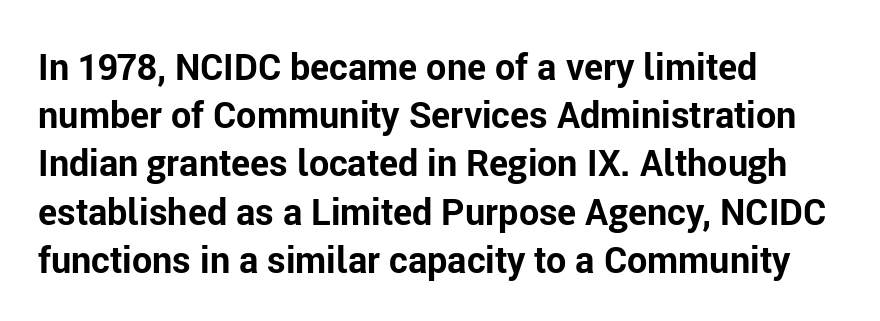
{"serif": "no", "italic": "no", "bold": "yes", "weight": "bold", "width": "normal", "stroke_contrast": "low", "x_height": "medium", "monospaced": "no", "underline": "no", "align": "left", "line_spacing": "normal", "line_spacing_ratio": 1.34, "letter_spacing": "normal", "letter_spacing_em": 0.0, "glyph_px": 36}
